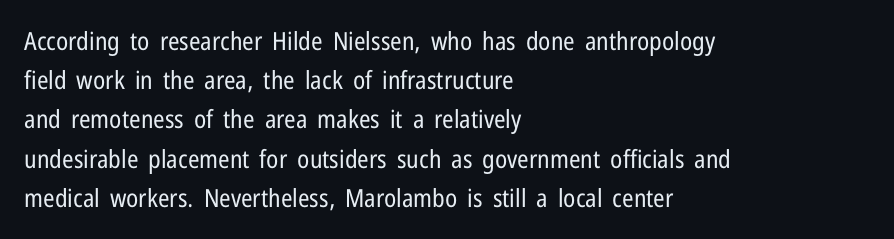
Is this a heavy cut? Hardly; it is regular or lighter. In CSS terms this would be text-align: left. Words appear dense and cohesive because spacing is normal. The gap between lines stays unmarked. Reading down the column, the eye jumps a familiar distance to each next line. This is roman type, the default non-slanted kind.
